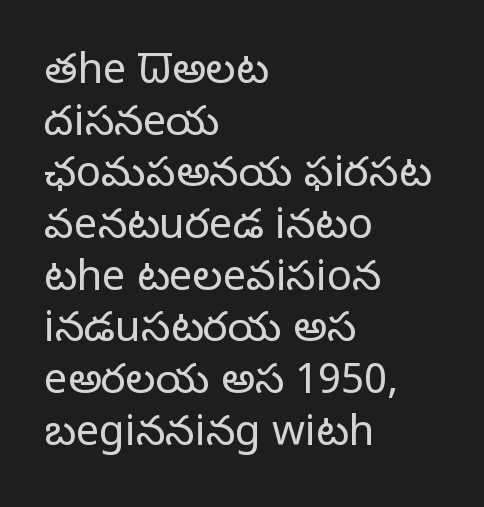
{"serif": "no", "italic": "no", "bold": "no", "weight": "light", "width": "normal", "stroke_contrast": "low", "x_height": "medium", "monospaced": "no", "underline": "no", "align": "left", "line_spacing_ratio": 1.23, "letter_spacing": "normal", "letter_spacing_em": 0.0, "glyph_px": 42}
